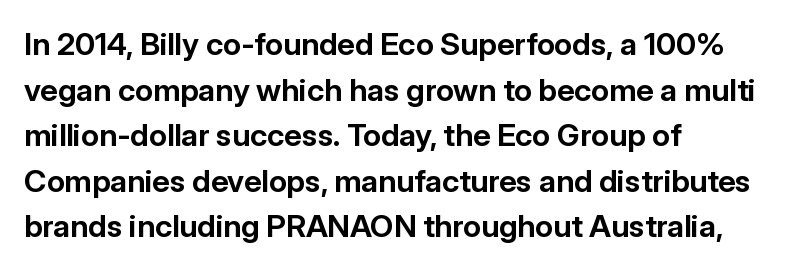
Q: Is the text bold? A: Yes.
Q: Is the text italic (slanted)? A: No, it is upright.
Q: Is the typeface a serif or a sans-serif typeface? A: Sans-serif.
Q: Is the text underlined? A: No.
Q: How is the paragraph aligned? A: Left-aligned.
Q: Is the spacing between letters normal or unusually wide? A: Normal.
Q: Is the spacing between lines tight, normal or loose? A: Normal.
Q: Width (condensed, normal, or wide)? A: Normal.
Q: Stroke contrast? A: Low.
Q: x-height? A: Medium.
Q: Monospaced? A: No.
